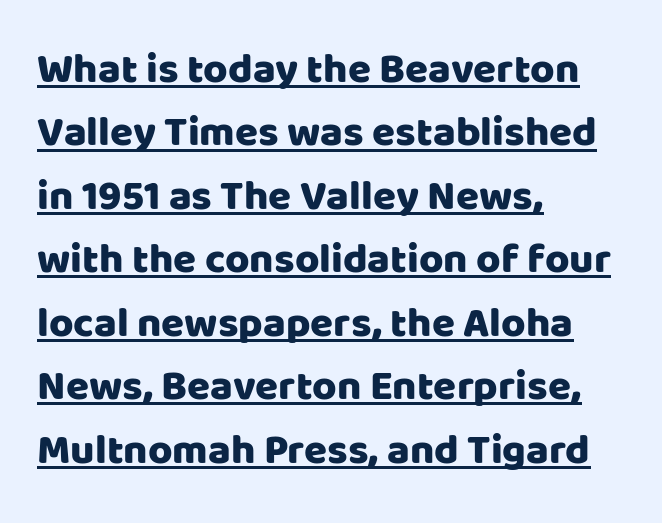
Q: Is the text italic (slanted)? A: No, it is upright.
Q: Is the typeface a serif or a sans-serif typeface? A: Sans-serif.
Q: Is the text underlined? A: Yes.
Q: How is the paragraph aligned? A: Left-aligned.
Q: Is the spacing between letters normal or unusually wide? A: Normal.
Q: Is the spacing between lines tight, normal or loose? A: Normal.
Q: Width (condensed, normal, or wide)? A: Normal.
Q: Stroke contrast? A: Low.
Q: x-height? A: Large.
Q: Monospaced? A: No.
